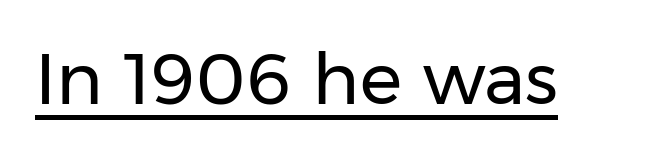
Is this a fixed-width face? No — the glyphs have proportional, varying widths. Inter-character spacing is left at the font's built-in metrics. Observe the absence of serifs on each vertical stroke in this sample. It's the straight-up-and-down kind of type. Stem width sits at or under what a default text font uses.
